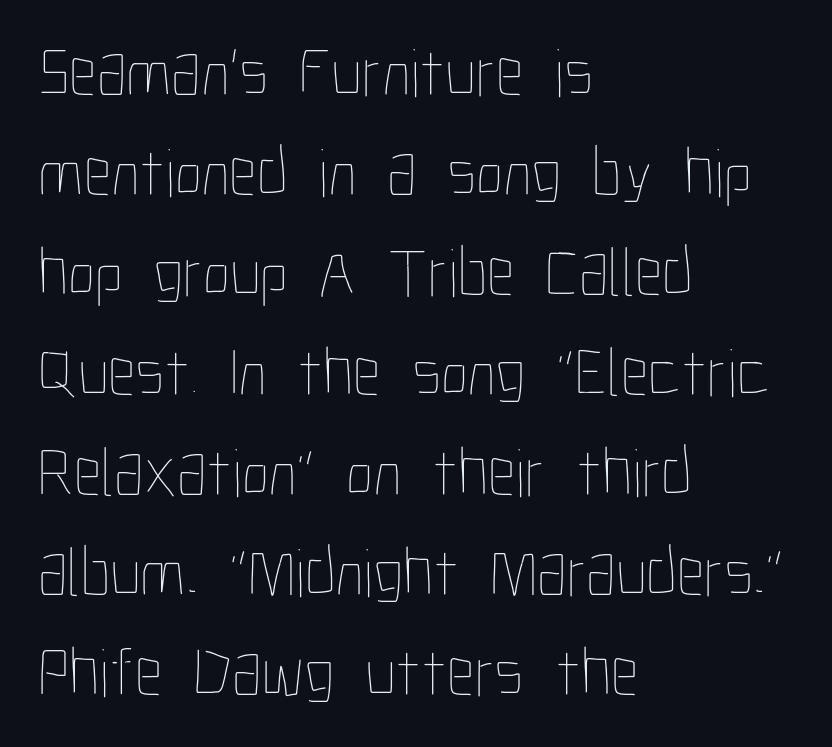
You could not count columns in this text — the font is proportionally spaced. This rendering leaves character spacing at its baseline value. Lines of text with bare space underneath. All the whitespace from short lines collects on the right. Honestly, the row spacing looks completely unremarkable. You can tell it's not italic because the verticals are truly vertical.
